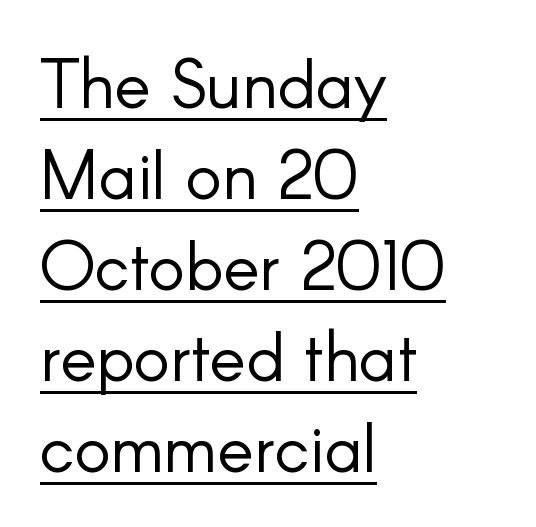
Q: Is the text bold? A: No.
Q: Is the text italic (slanted)? A: No, it is upright.
Q: Is the typeface a serif or a sans-serif typeface? A: Sans-serif.
Q: Is the text underlined? A: Yes.
Q: How is the paragraph aligned? A: Left-aligned.
Q: Is the spacing between letters normal or unusually wide? A: Normal.
Q: Is the spacing between lines tight, normal or loose? A: Normal.
Q: Width (condensed, normal, or wide)? A: Normal.
Q: Stroke contrast? A: Low.
Q: x-height? A: Small.
Q: Monospaced? A: No.
